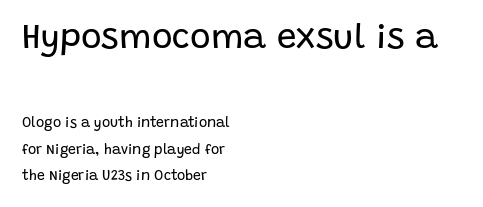
The image shows 35 px regular-weight sans-serif type, upright; set left-aligned, line spacing 1.89x, normal letter spacing, not underlined; the first (top) block is 2.5x larger; low stroke contrast and a large x-height.
